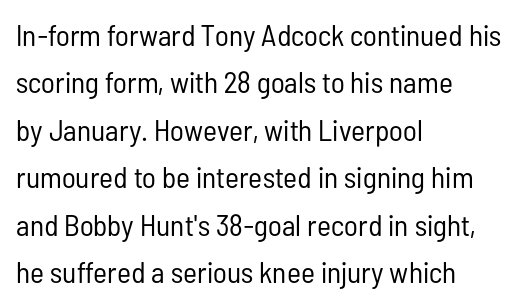
{"serif": "no", "italic": "no", "bold": "no", "weight": "regular", "width": "condensed", "stroke_contrast": "low", "x_height": "medium", "monospaced": "no", "underline": "no", "align": "left", "line_spacing": "normal", "line_spacing_ratio": 1.58, "letter_spacing": "normal", "letter_spacing_em": 0.0, "glyph_px": 30}
